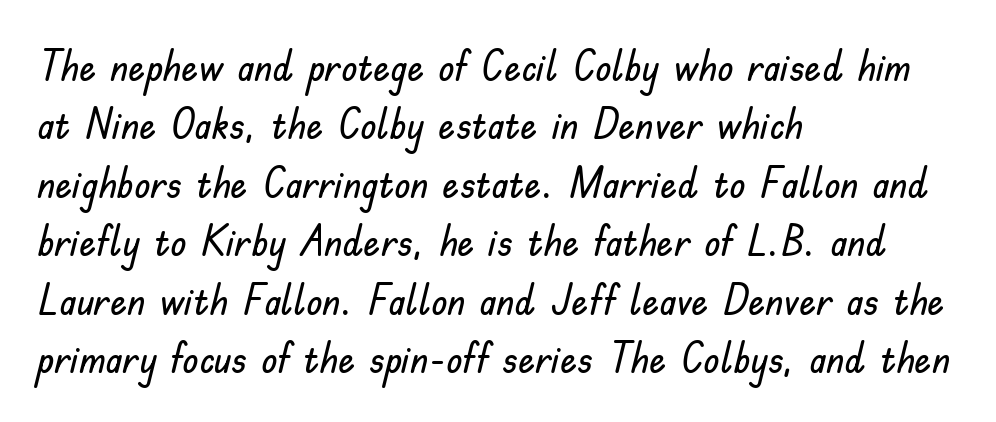
Does the type have serifs? No, each stem ends abruptly. The vertical gap from one line to the next is medium. The passage shown has conventional tracking throughout. Only glyphs here, with clear space below each row.
